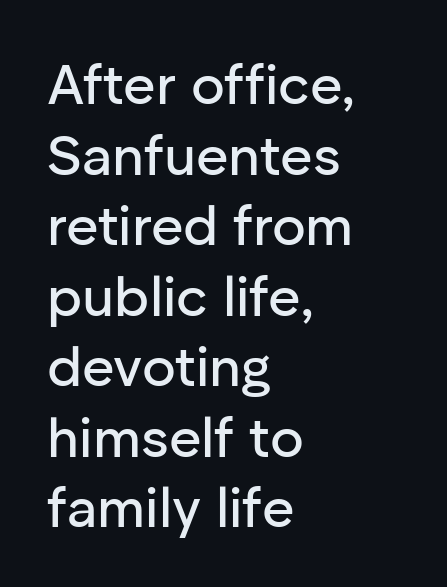
Q: Is the text italic (slanted)? A: No, it is upright.
Q: Is the typeface a serif or a sans-serif typeface? A: Sans-serif.
Q: Is the text underlined? A: No.
Q: How is the paragraph aligned? A: Left-aligned.
Q: Is the spacing between letters normal or unusually wide? A: Normal.
Q: Is the spacing between lines tight, normal or loose? A: Normal.
Q: Width (condensed, normal, or wide)? A: Normal.
Q: Stroke contrast? A: Low.
Q: x-height? A: Medium.
Q: Monospaced? A: No.
